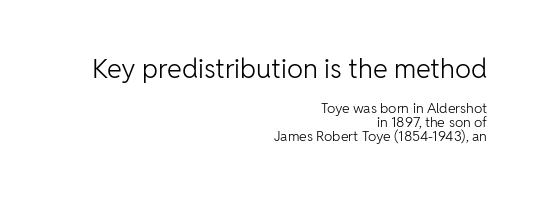
Of the two passages, the one on top uses the larger point size. Inter-character spacing is left at the font's built-in metrics. The lettering stays uniformly vertical, giving the passage a roman look. Weight: regular or lighter.
